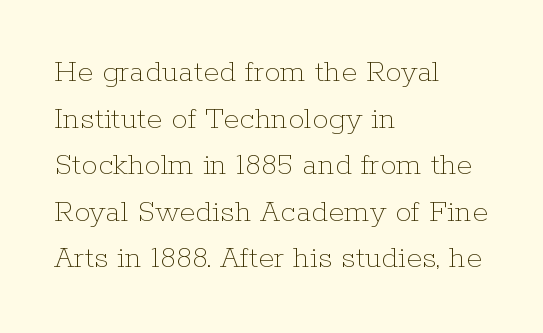
{"italic": "no", "bold": "no", "weight": "thin", "width": "normal", "stroke_contrast": "low", "x_height": "medium", "monospaced": "no", "underline": "no", "align": "left", "line_spacing": "normal", "line_spacing_ratio": 1.41, "letter_spacing": "normal", "letter_spacing_em": 0.0, "glyph_px": 33}
